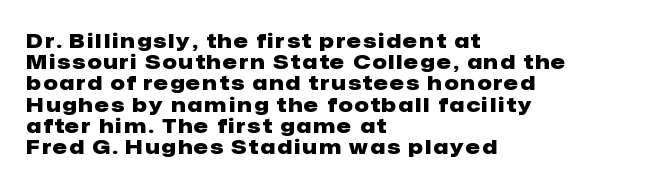
The image shows 20 px bold type, upright; set left-aligned, tight line spacing (1.06x), not underlined.
